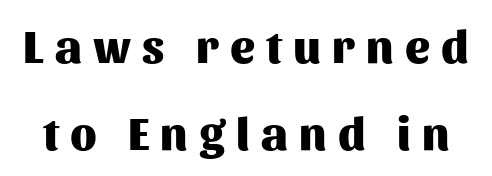
Q: Is the text bold? A: Yes.
Q: Is the text italic (slanted)? A: No, it is upright.
Q: Is the typeface a serif or a sans-serif typeface? A: Sans-serif.
Q: Is the text underlined? A: No.
Q: Is the spacing between letters normal or unusually wide? A: Unusually wide.
Q: Is the spacing between lines tight, normal or loose? A: Loose.
Q: Width (condensed, normal, or wide)? A: Normal.
Q: Stroke contrast? A: Medium.
Q: x-height? A: Medium.
Q: Monospaced? A: No.
